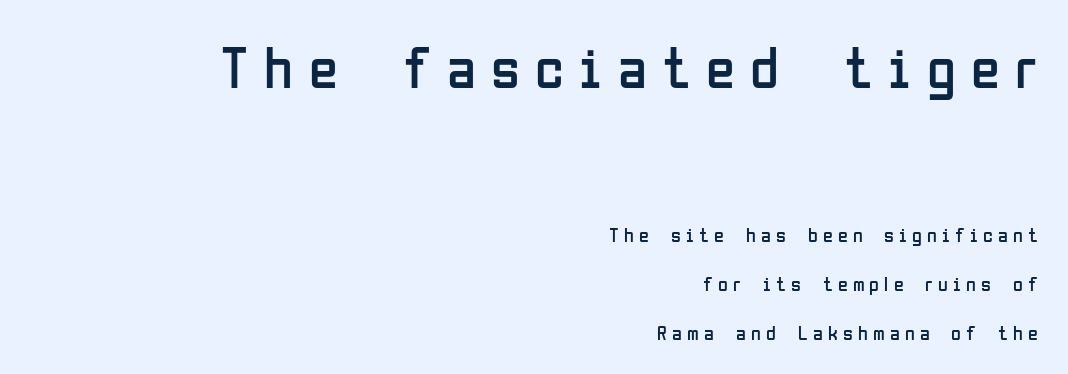
If you measured baseline to baseline, you'd find a long distance. The initial chunk of copy outweighs the following chunk in type size. Heaviness? Minimal to ordinary, like unemphasized prose. The passage shown is typed in a proportional face where columns would drift. Upright lettering throughout. Has an underline been added? It has not.
